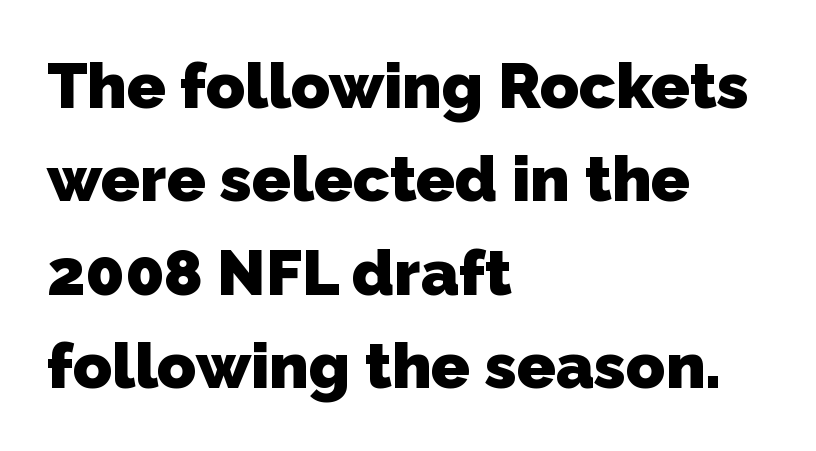
The image shows 64 px heavy sans-serif type; set left-aligned, normal line spacing (1.46x), normal letter spacing, not underlined; low stroke contrast and a medium x-height.
